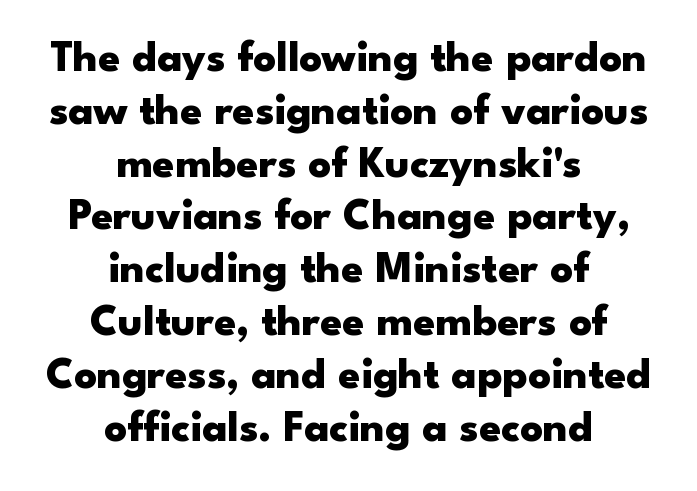
The image shows 44 px heavy, wide sans-serif type, upright; set centered, line spacing 1.2x, normal letter spacing, not underlined; low stroke contrast and a small x-height.
